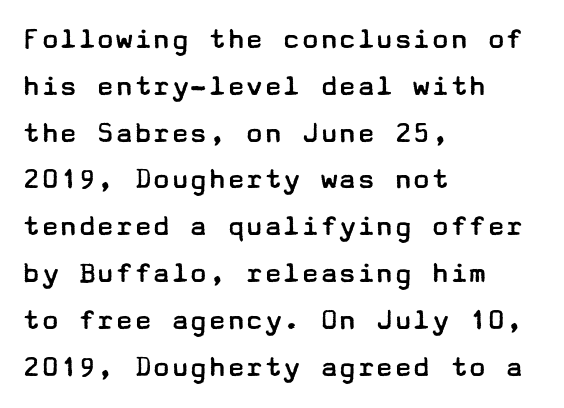
The image shows 31 px regular-weight, wide sans-serif type, upright; set left-aligned, normal line spacing (1.51x), normal letter spacing, not underlined; low stroke contrast and a medium x-height.
